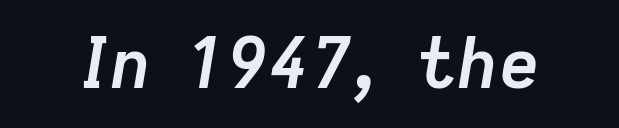
{"italic": "yes", "lean": "right", "slant_degrees": 9, "bold": "yes", "weight": "semibold", "width": "normal", "stroke_contrast": "low", "x_height": "medium", "monospaced": "no", "underline": "no", "letter_spacing": "normal", "letter_spacing_em": 0.0, "glyph_px": 70}
